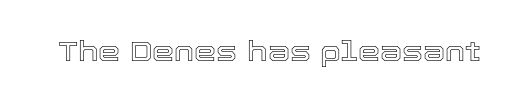
Q: Is the text italic (slanted)? A: No, it is upright.
Q: Is the text underlined? A: No.
Q: Is the spacing between letters normal or unusually wide? A: Normal.
Q: Width (condensed, normal, or wide)? A: Normal.
Q: x-height? A: Medium.
Q: Monospaced? A: No.
